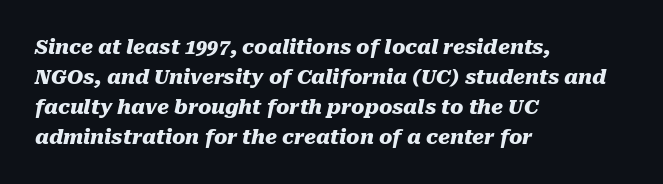
{"italic": "yes", "lean": "right", "slant_degrees": 10, "bold": "yes", "underline": "no", "align": "left", "line_spacing": "normal", "line_spacing_ratio": 1.5, "letter_spacing": "normal", "letter_spacing_em": 0.0, "glyph_px": 20}
